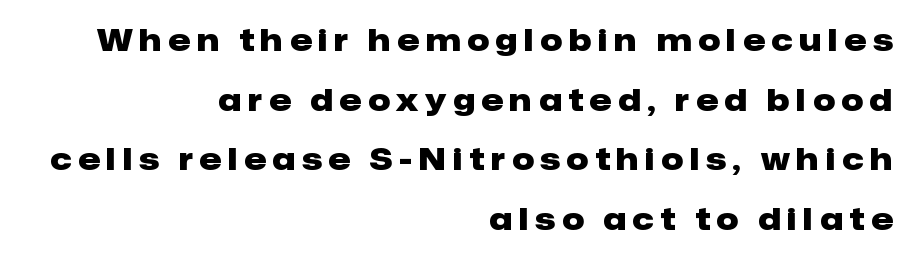
{"serif": "no", "italic": "no", "bold": "yes", "weight": "heavy", "width": "normal", "stroke_contrast": "low", "x_height": "medium", "monospaced": "no", "underline": "no", "align": "right", "line_spacing": "loose", "line_spacing_ratio": 1.92, "letter_spacing": "wide", "letter_spacing_em": 0.22, "glyph_px": 31}
